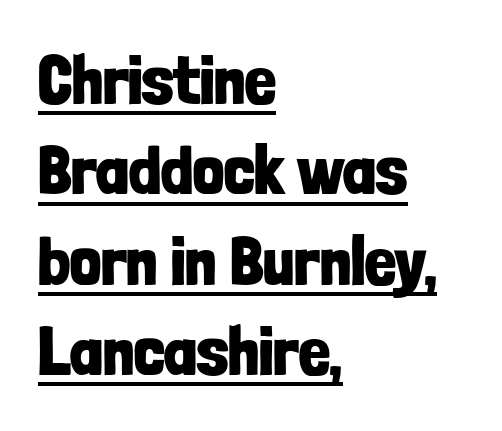
Spacing verdict: proportional, widths tailored to each character. Has an underline been added? It has. Nothing sits at the stroke ends, so this counts as sans-serif. The glyphs have the mass of a bold cut. Baseline-to-baseline distance is the conventional proportion of letter height.
